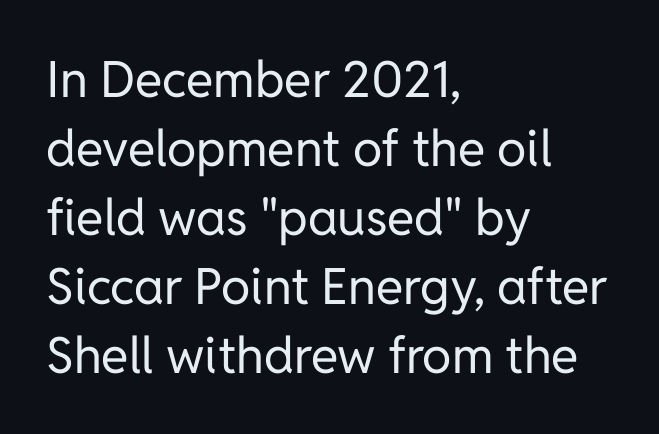
Q: Is the text bold? A: No.
Q: Is the text italic (slanted)? A: No, it is upright.
Q: Is the typeface a serif or a sans-serif typeface? A: Sans-serif.
Q: Is the text underlined? A: No.
Q: How is the paragraph aligned? A: Left-aligned.
Q: Is the spacing between letters normal or unusually wide? A: Normal.
Q: Is the spacing between lines tight, normal or loose? A: Normal.
Q: Width (condensed, normal, or wide)? A: Normal.
Q: Stroke contrast? A: Low.
Q: x-height? A: Medium.
Q: Monospaced? A: No.
